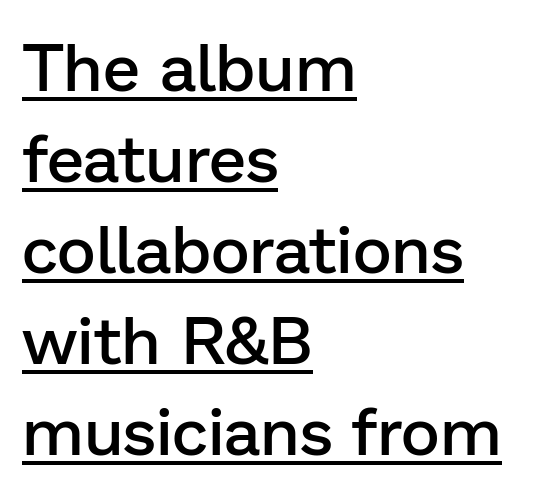
Quick note: interline space is typical. The horizontal fit of the characters is conventional and even. Letterform terminals end flat and unadorned throughout the passage. Heft: intermediate — a semibold.
